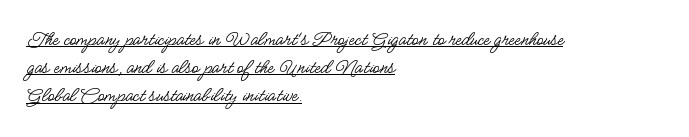
Q: Is the text bold? A: No.
Q: Is the text italic (slanted)? A: Yes.
Q: Is the text underlined? A: Yes.
Q: How is the paragraph aligned? A: Left-aligned.
Q: Is the spacing between letters normal or unusually wide? A: Normal.
Q: Is the spacing between lines tight, normal or loose? A: Normal.
